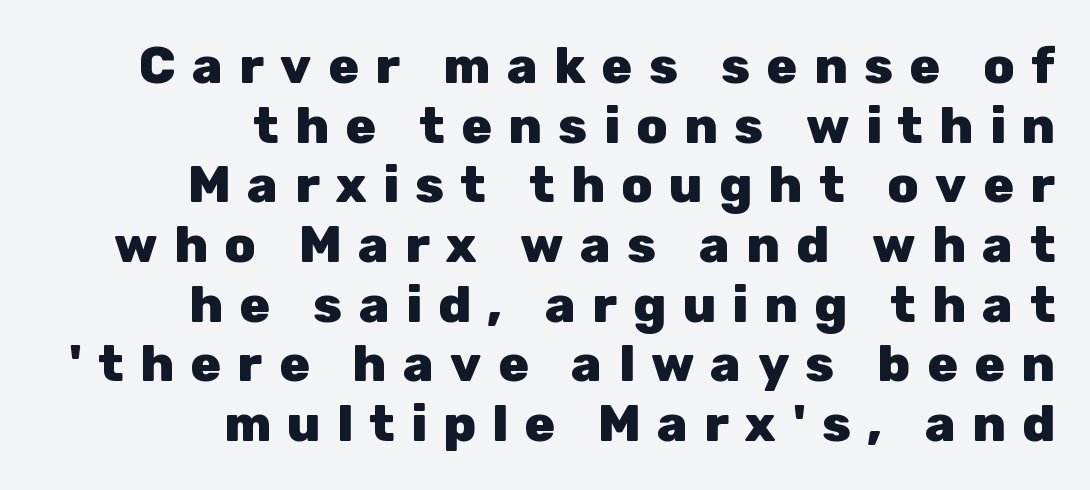
The image shows 51 px heavy sans-serif type, upright; set right-aligned, line spacing 1.17x, unusually wide letter spacing (+0.32 em), not underlined; low stroke contrast and a medium x-height.
